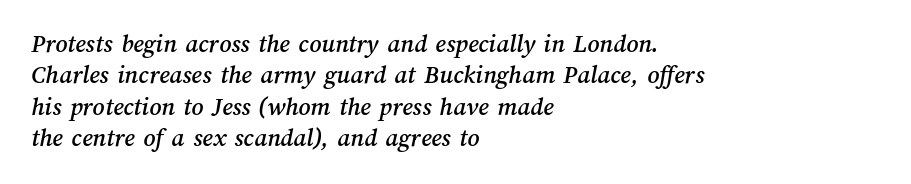
The paragraph shown leans on its left margin. The glyphs are unaccompanied by any horizontal stroke below them. Words appear dense and cohesive because spacing is normal.
